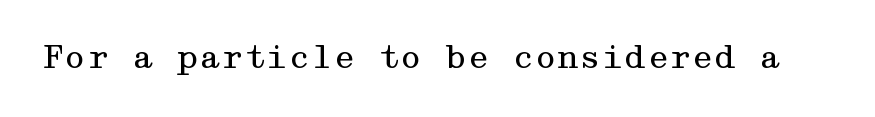
{"serif": "yes", "italic": "no", "bold": "no", "weight": "regular", "width": "wide", "stroke_contrast": "medium", "x_height": "medium", "underline": "no", "letter_spacing": "normal", "letter_spacing_em": 0.0, "glyph_px": 32}
